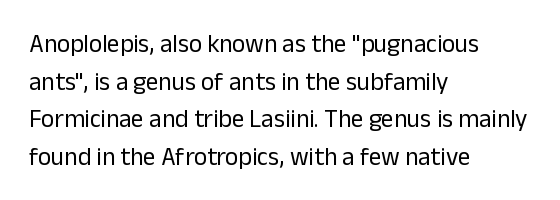
The image shows 25 px text type, upright; set left-aligned, normal line spacing (1.51x), normal letter spacing, not underlined.
